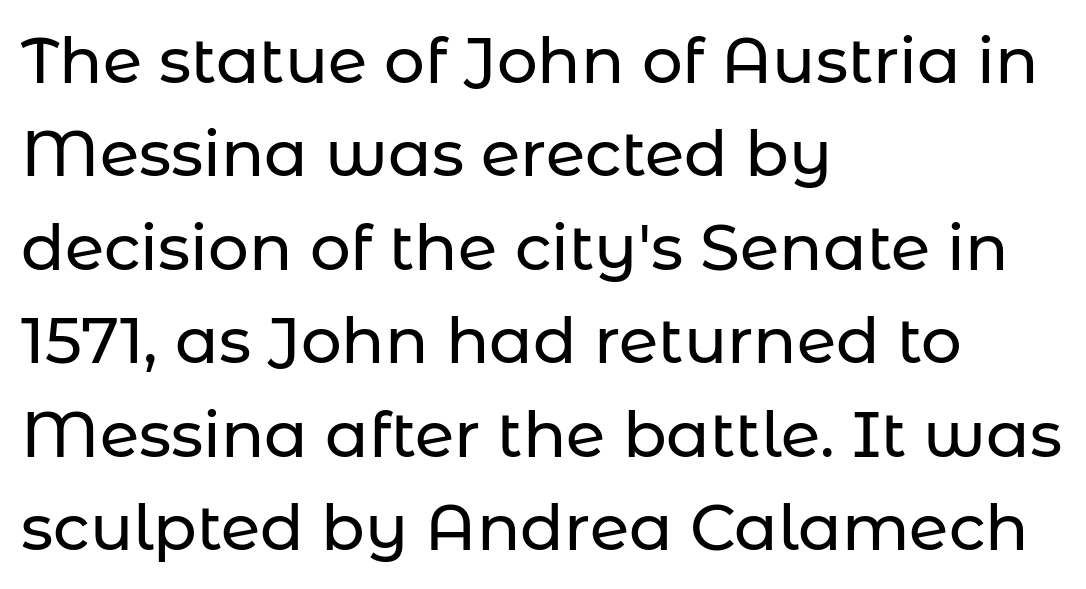
Q: Is the text italic (slanted)? A: No, it is upright.
Q: Is the typeface a serif or a sans-serif typeface? A: Sans-serif.
Q: Is the text underlined? A: No.
Q: How is the paragraph aligned? A: Left-aligned.
Q: Is the spacing between letters normal or unusually wide? A: Normal.
Q: Is the spacing between lines tight, normal or loose? A: Normal.
Q: Width (condensed, normal, or wide)? A: Normal.
Q: Stroke contrast? A: Low.
Q: x-height? A: Medium.
Q: Monospaced? A: No.
